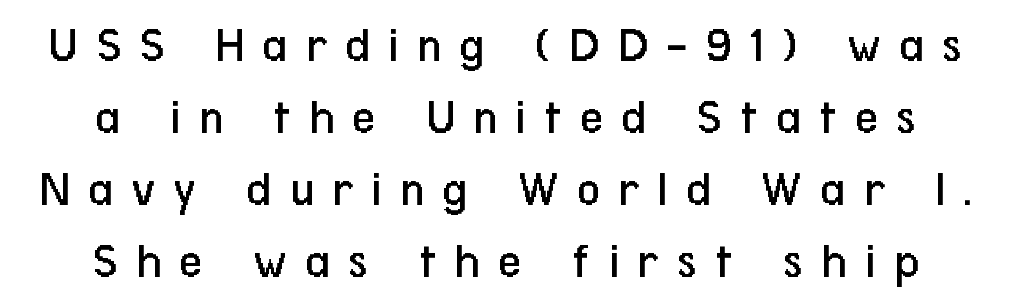
{"serif": "no", "italic": "no", "bold": "no", "weight": "regular", "width": "condensed", "stroke_contrast": "low", "x_height": "medium", "monospaced": "no", "underline": "no", "align": "center", "line_spacing": "normal", "line_spacing_ratio": 1.41, "letter_spacing": "wide", "letter_spacing_em": 0.35, "glyph_px": 51}
